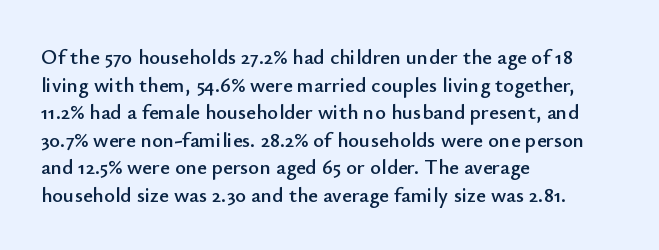
The image shows 21 px text type, upright; set left-aligned, normal line spacing (1.31x), normal letter spacing, not underlined.
